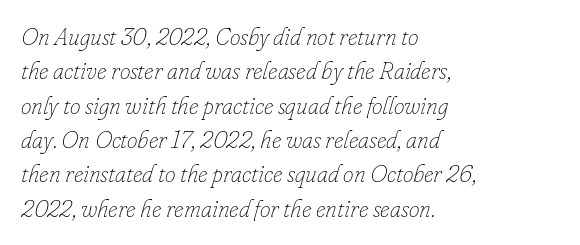
Is the letter spacing exaggerated? No — it looks like the ordinary default. It's the slanting kind of type. The compositor pushed each line to the left boundary. Normally led — the rows are evenly, conventionally spaced.
